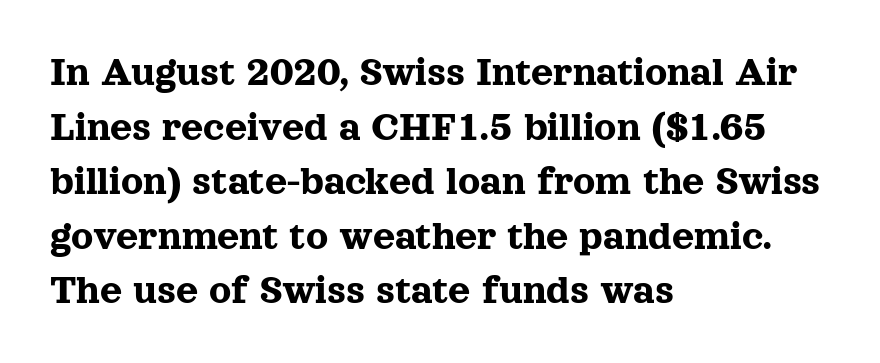
Q: Is the text italic (slanted)? A: No, it is upright.
Q: Is the typeface a serif or a sans-serif typeface? A: Serif.
Q: Is the text underlined? A: No.
Q: How is the paragraph aligned? A: Left-aligned.
Q: Is the spacing between letters normal or unusually wide? A: Normal.
Q: Is the spacing between lines tight, normal or loose? A: Normal.
Q: Width (condensed, normal, or wide)? A: Normal.
Q: x-height? A: Medium.
Q: Monospaced? A: No.
